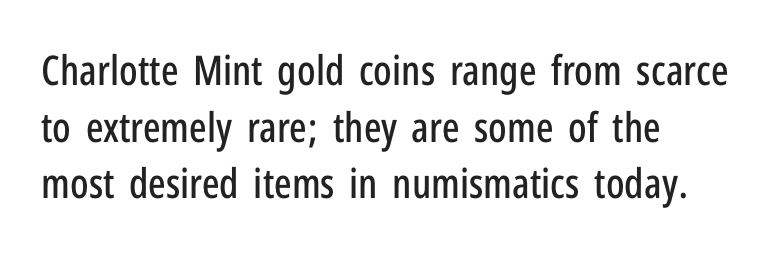
The image shows 41 px condensed sans-serif type, upright; set left-aligned, normal line spacing (1.38x), normal letter spacing, not underlined; low stroke contrast and a medium x-height.
